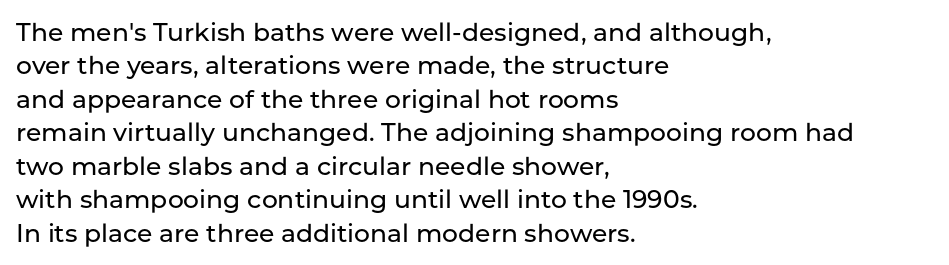
{"italic": "no", "underline": "no", "align": "left", "line_spacing": "normal", "line_spacing_ratio": 1.34, "letter_spacing": "normal", "letter_spacing_em": 0.0, "glyph_px": 25}
